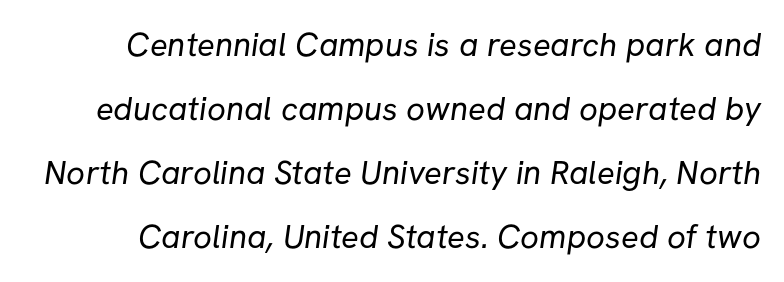
The image shows 33 px regular-weight sans-serif type; set loose line spacing (1.94x), normal letter spacing, not underlined; low stroke contrast and a medium x-height.
